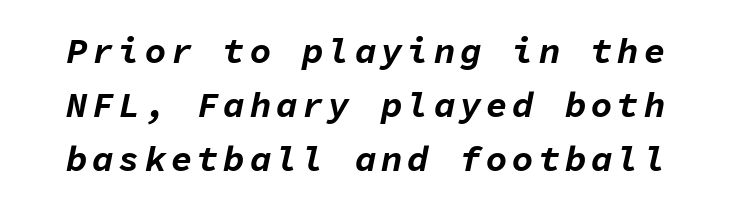
Q: Is the text bold? A: Yes.
Q: Is the text italic (slanted)? A: Yes, it leans right by about 11 degrees.
Q: Is the text underlined? A: No.
Q: Is the spacing between lines tight, normal or loose? A: Normal.
Q: Width (condensed, normal, or wide)? A: Normal.
Q: Stroke contrast? A: Low.
Q: x-height? A: Medium.
Q: Monospaced? A: Yes.
